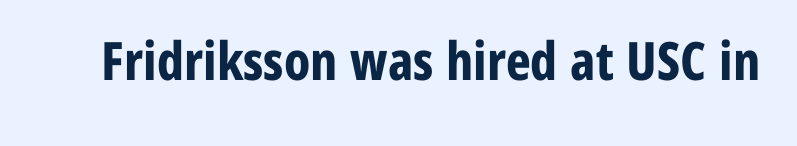
Q: Is the text bold? A: Yes.
Q: Is the text italic (slanted)? A: No, it is upright.
Q: Is the typeface a serif or a sans-serif typeface? A: Sans-serif.
Q: Is the text underlined? A: No.
Q: Is the spacing between letters normal or unusually wide? A: Normal.
Q: Width (condensed, normal, or wide)? A: Condensed.
Q: Stroke contrast? A: Low.
Q: x-height? A: Medium.
Q: Monospaced? A: No.
